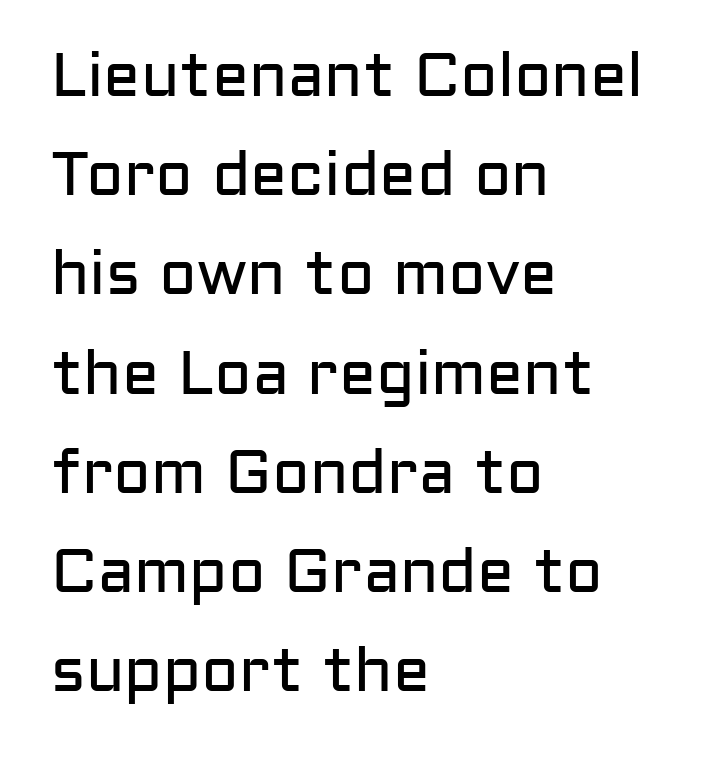
Horizontal alignment here is leftward, the default for most running prose. The typography opts for an upright posture over an oblique one. Evenly set lines give the paragraph a standard silhouette. Proportional: the letters do not fall into vertical columns. Typographically, this falls in the sans-serif category. Tracking value appears to be zero — textbook default spacing.
